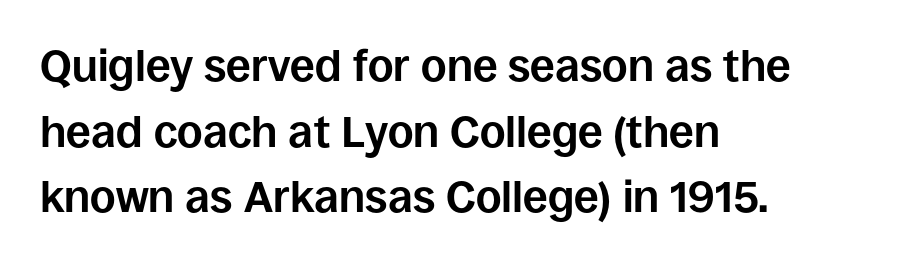
{"serif": "no", "italic": "no", "bold": "yes", "weight": "bold", "width": "normal", "stroke_contrast": "low", "x_height": "large", "monospaced": "no", "underline": "no", "align": "left", "line_spacing": "normal", "line_spacing_ratio": 1.49, "letter_spacing": "normal", "letter_spacing_em": 0.0, "glyph_px": 44}
